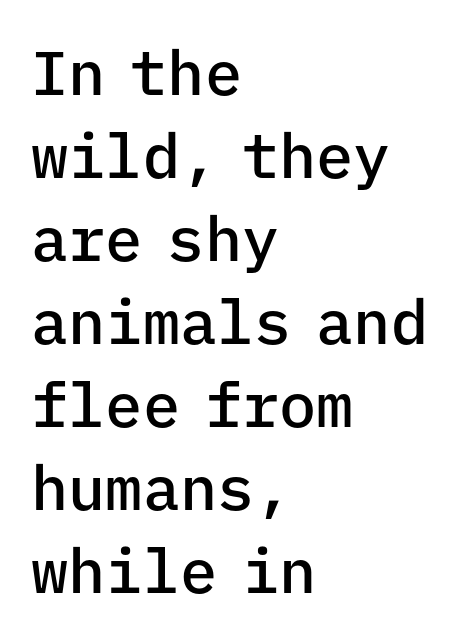
Q: Is the text bold? A: Semi-bold.
Q: Is the text italic (slanted)? A: No, it is upright.
Q: Is the typeface a serif or a sans-serif typeface? A: Sans-serif.
Q: Is the text underlined? A: No.
Q: How is the paragraph aligned? A: Left-aligned.
Q: Is the spacing between letters normal or unusually wide? A: Normal.
Q: Is the spacing between lines tight, normal or loose? A: Normal.
Q: Width (condensed, normal, or wide)? A: Normal.
Q: Stroke contrast? A: Low.
Q: x-height? A: Medium.
Q: Monospaced? A: Yes.
